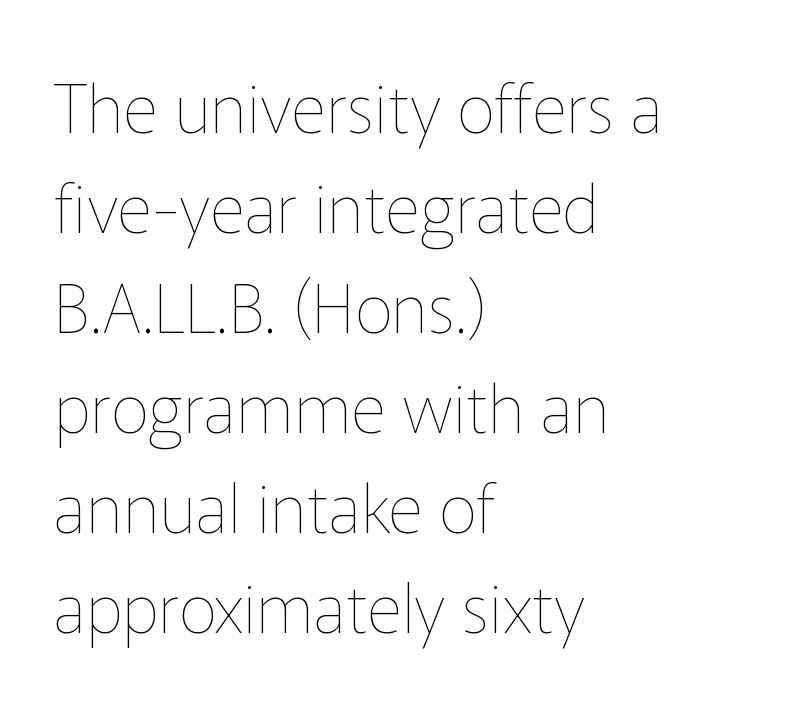
Q: Is the text bold? A: No.
Q: Is the text italic (slanted)? A: No, it is upright.
Q: Is the text underlined? A: No.
Q: How is the paragraph aligned? A: Left-aligned.
Q: Is the spacing between letters normal or unusually wide? A: Normal.
Q: Is the spacing between lines tight, normal or loose? A: Normal.
Q: Width (condensed, normal, or wide)? A: Normal.
Q: Stroke contrast? A: Low.
Q: x-height? A: Medium.
Q: Monospaced? A: No.
